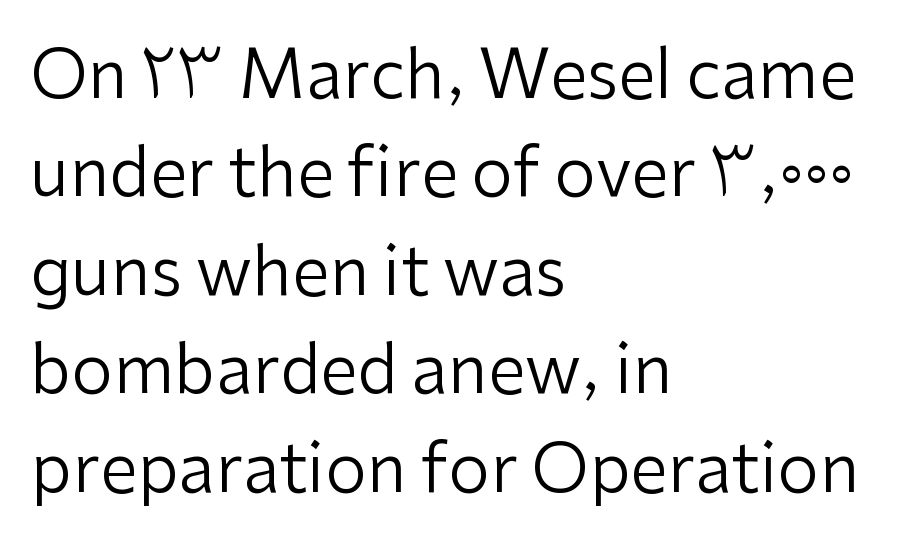
{"serif": "no", "italic": "no", "bold": "no", "weight": "regular", "width": "normal", "stroke_contrast": "low", "x_height": "medium", "monospaced": "no", "underline": "no", "align": "left", "line_spacing": "normal", "line_spacing_ratio": 1.47, "letter_spacing": "normal", "letter_spacing_em": 0.0, "glyph_px": 67}
